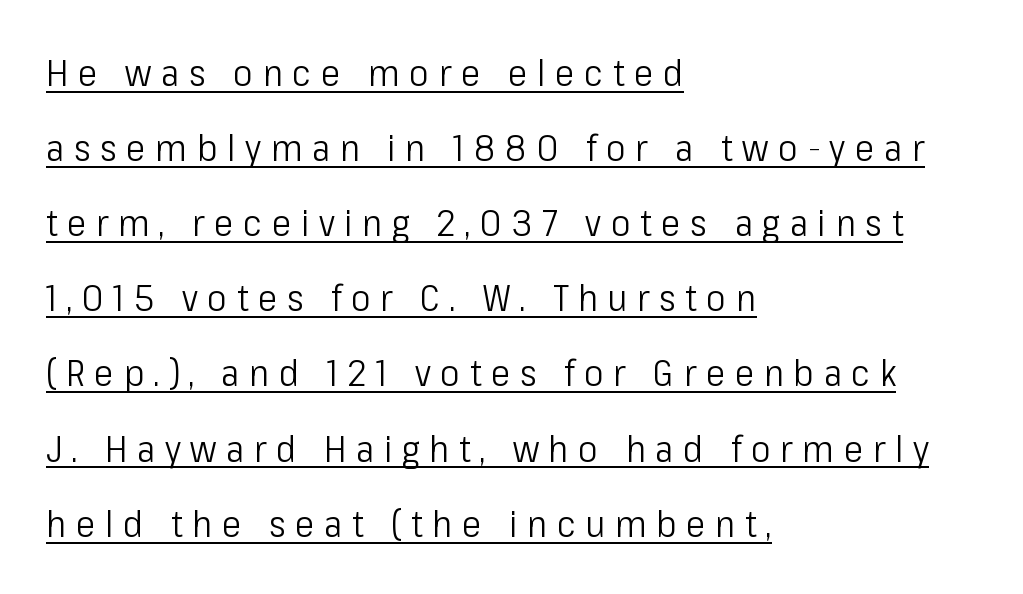
{"serif": "no", "italic": "no", "bold": "no", "weight": "light", "width": "condensed", "stroke_contrast": "low", "x_height": "medium", "monospaced": "no", "underline": "yes", "align": "left", "line_spacing": "loose", "line_spacing_ratio": 2.03, "letter_spacing": "wide", "letter_spacing_em": 0.26, "glyph_px": 37}
